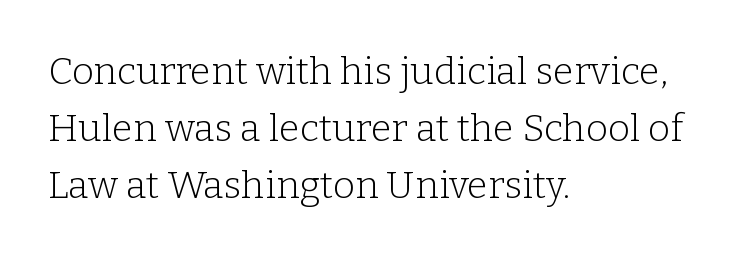
{"serif": "yes", "italic": "no", "bold": "no", "weight": "light", "width": "normal", "stroke_contrast": "low", "x_height": "medium", "monospaced": "no", "underline": "no", "align": "left", "line_spacing": "normal", "line_spacing_ratio": 1.5, "letter_spacing": "normal", "letter_spacing_em": 0.0, "glyph_px": 38}
